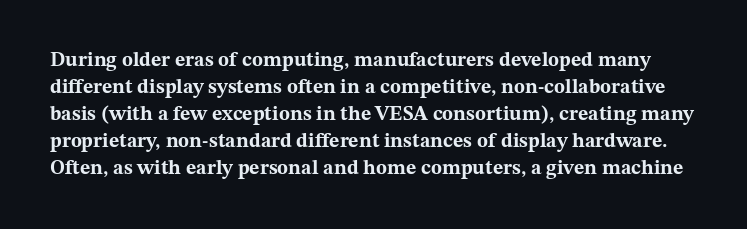
Does extra space separate the letters? No, they use regular spacing. A bare baseline throughout the passage. Does the leading feel generous? No, just average. Upright lettering throughout.
